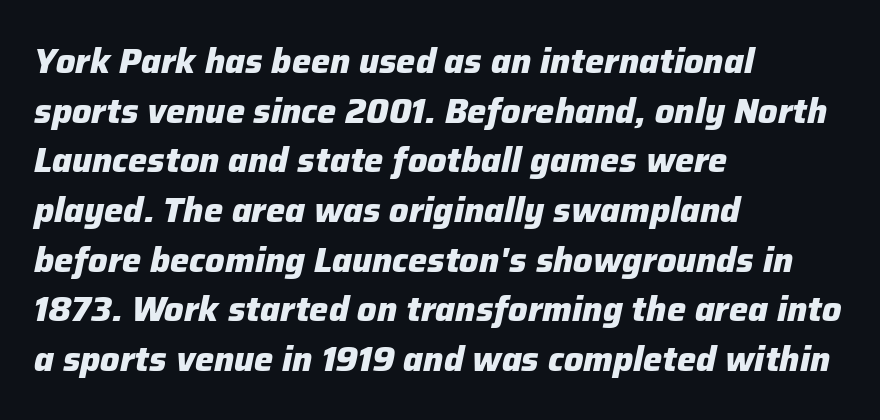
The image shows 34 px heavy type, italic (leaning right); set left-aligned, normal line spacing (1.46x), normal letter spacing, not underlined; low stroke contrast and a medium x-height.
